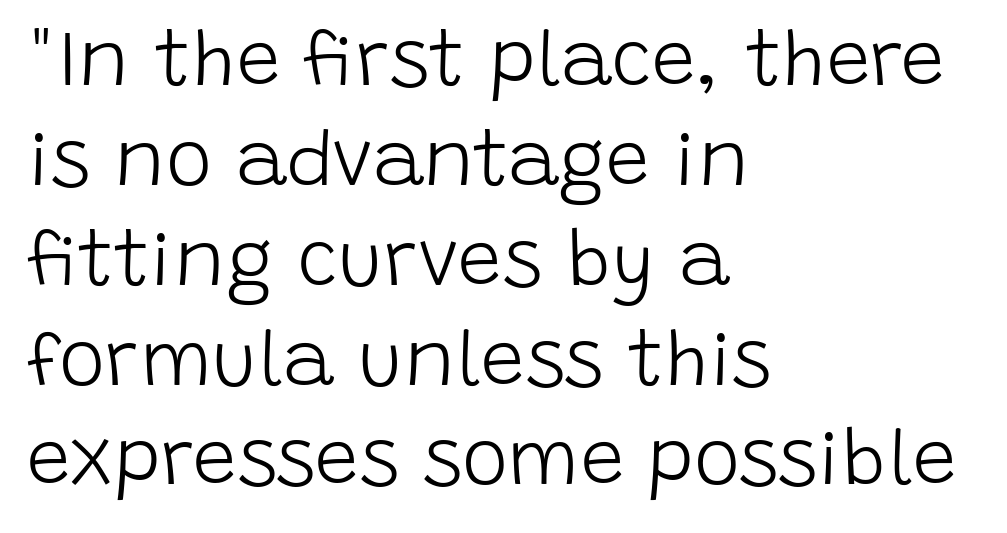
{"serif": "no", "italic": "no", "bold": "no", "weight": "light", "width": "normal", "stroke_contrast": "low", "x_height": "large", "monospaced": "no", "underline": "no", "align": "left", "line_spacing": "normal", "line_spacing_ratio": 1.28, "letter_spacing": "normal", "letter_spacing_em": 0.0, "glyph_px": 78}
